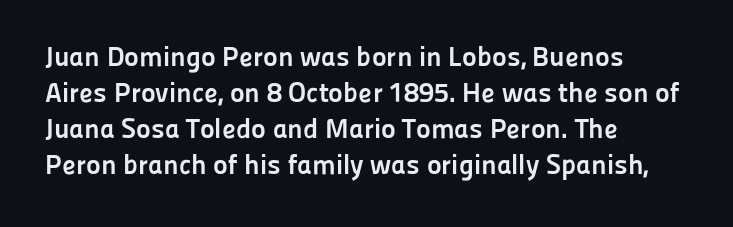
Q: Is the text bold? A: Yes.
Q: Is the text italic (slanted)? A: No, it is upright.
Q: Is the typeface a serif or a sans-serif typeface? A: Sans-serif.
Q: Is the text underlined? A: No.
Q: How is the paragraph aligned? A: Left-aligned.
Q: Is the spacing between letters normal or unusually wide? A: Normal.
Q: Is the spacing between lines tight, normal or loose? A: Normal.
Q: Width (condensed, normal, or wide)? A: Normal.
Q: Stroke contrast? A: Low.
Q: x-height? A: Medium.
Q: Monospaced? A: No.
